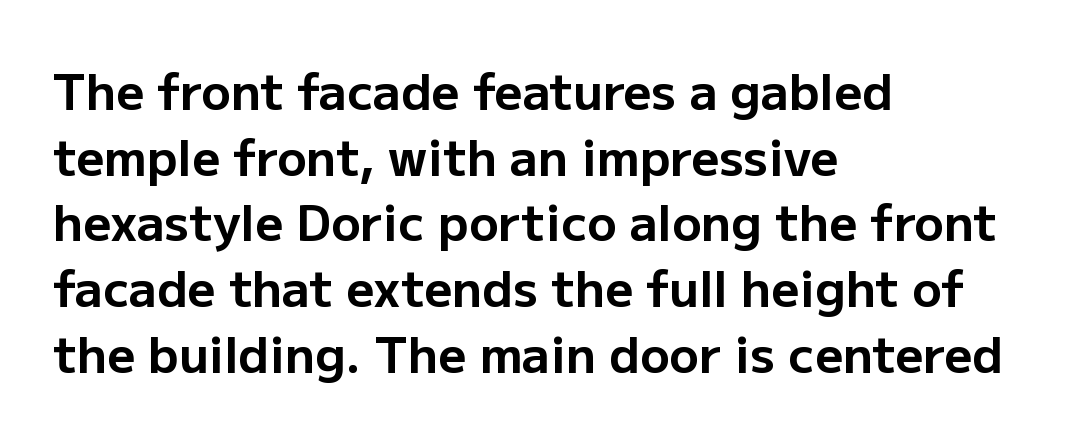
{"serif": "no", "italic": "no", "bold": "yes", "weight": "bold", "width": "normal", "stroke_contrast": "low", "x_height": "medium", "monospaced": "no", "underline": "no", "align": "left", "line_spacing": "normal", "line_spacing_ratio": 1.34, "letter_spacing": "normal", "letter_spacing_em": 0.0, "glyph_px": 49}
